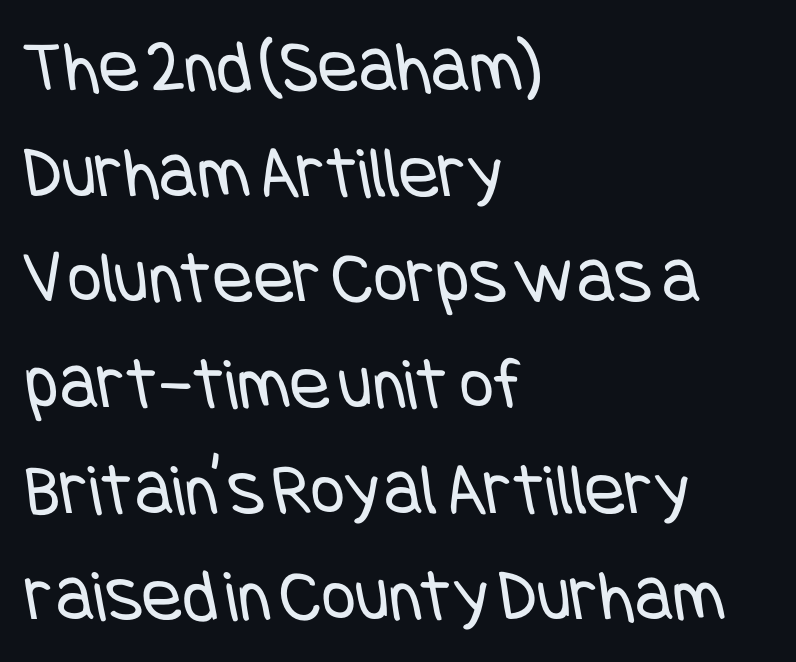
{"serif": "no", "bold": "no", "weight": "regular", "width": "condensed", "stroke_contrast": "low", "x_height": "large", "underline": "no", "align": "left", "line_spacing": "normal", "line_spacing_ratio": 1.41, "letter_spacing": "normal", "letter_spacing_em": 0.0, "glyph_px": 75}
